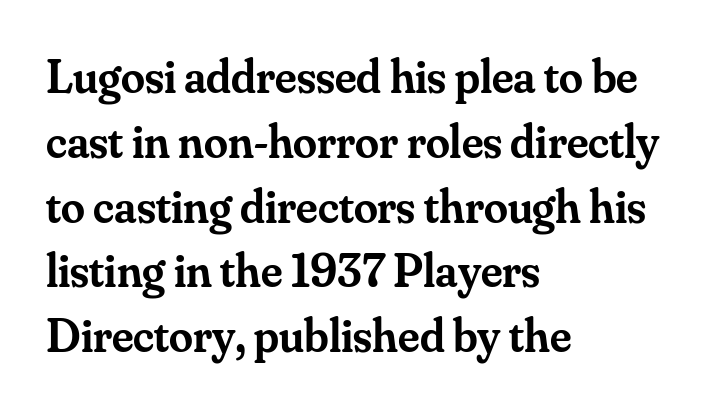
The image shows 48 px semibold serif type, upright; set left-aligned, normal line spacing (1.35x), normal letter spacing, not underlined; medium stroke contrast and a small x-height.
